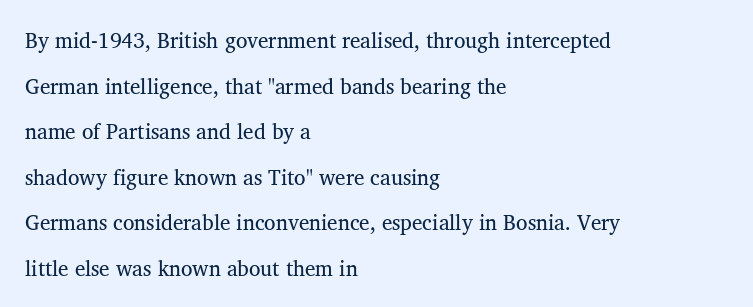
The image shows 21 px text type; set left-aligned, loose line spacing (2.17x), normal letter spacing, not underlined.
